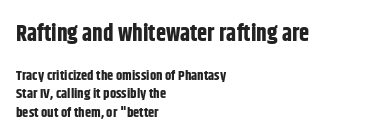
Q: Is the text bold? A: Yes.
Q: Is the text italic (slanted)? A: No, it is upright.
Q: Is the text underlined? A: No.
Q: How is the paragraph aligned? A: Left-aligned.
Q: Is the spacing between letters normal or unusually wide? A: Normal.
Q: Is the spacing between lines tight, normal or loose? A: Normal.
Q: Which block of text is set in a larger size, the first (top) or the second (bottom)? A: The first (top) one.
